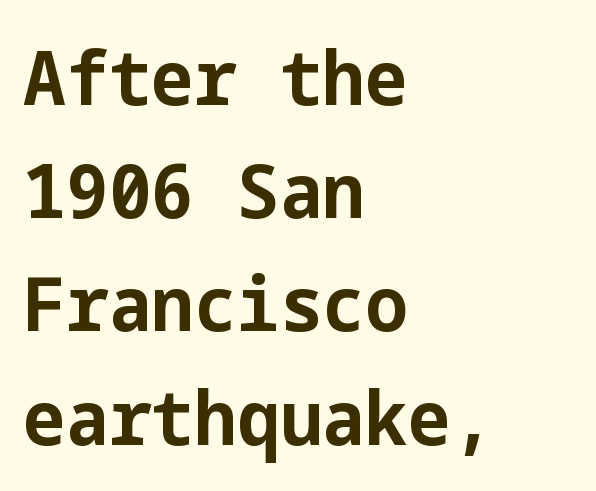
Reading down the block, your eye returns to a fixed left position each line. Is this a sans? Yes — the strokes have no serifs. In terms of posture, this sample is upright. Unmarked baselines from the first word to the last.
